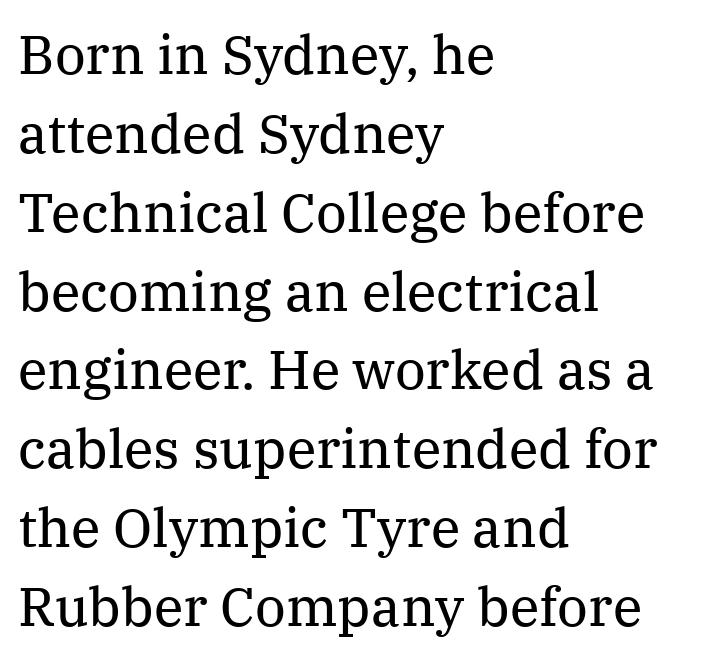
In terms of posture, this sample is upright. A typesetter would call this proportional, since set widths differ per character. Successive baselines arrive at the customary interval. Glance below the letters and you will spot only blank space.
